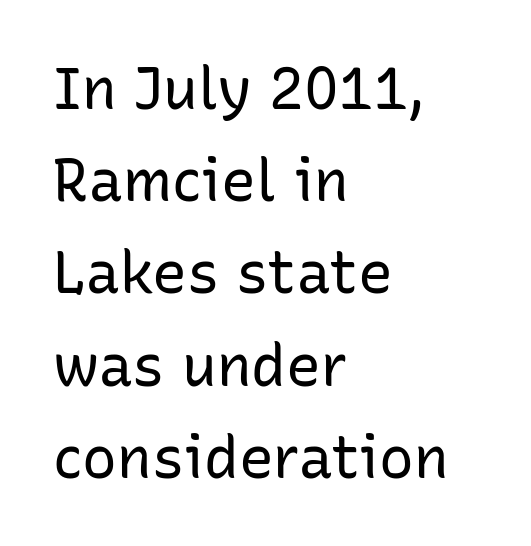
The image shows 58 px regular-weight sans-serif type, upright; set left-aligned, normal line spacing (1.59x), normal letter spacing, not underlined; low stroke contrast and a medium x-height.
